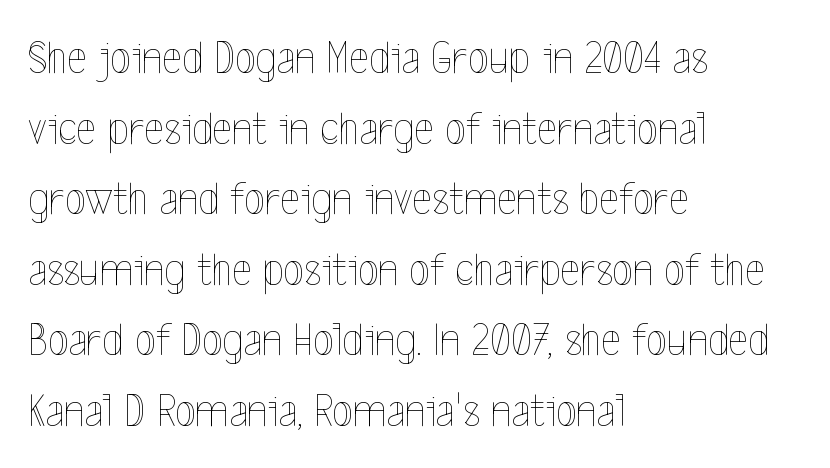
Q: Is the text bold? A: No.
Q: Is the text italic (slanted)? A: No, it is upright.
Q: Is the text underlined? A: No.
Q: How is the paragraph aligned? A: Left-aligned.
Q: Is the spacing between letters normal or unusually wide? A: Normal.
Q: Is the spacing between lines tight, normal or loose? A: Normal.
Q: Width (condensed, normal, or wide)? A: Condensed.
Q: x-height? A: Medium.
Q: Monospaced? A: No.
